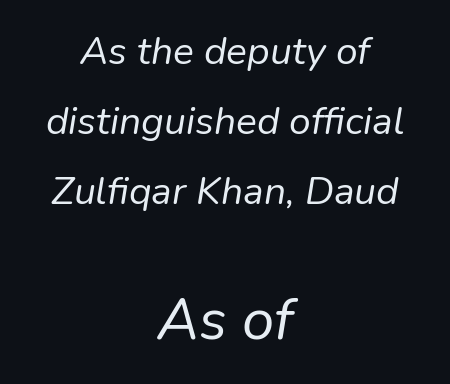
{"italic": "yes", "lean": "right", "slant_degrees": 9, "bold": "no", "weight": "regular", "width": "normal", "stroke_contrast": "low", "x_height": "medium", "monospaced": "no", "underline": "no", "align": "center", "line_spacing_ratio": 1.79, "letter_spacing": "normal", "letter_spacing_em": 0.0, "larger_block": "second", "size_ratio": 1.49, "glyph_px": 58}
